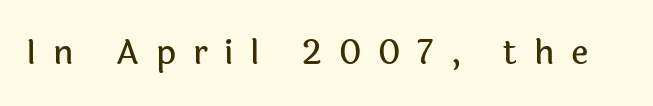
Q: Is the text italic (slanted)? A: No, it is upright.
Q: Is the typeface a serif or a sans-serif typeface? A: Sans-serif.
Q: Is the text underlined? A: No.
Q: Is the spacing between letters normal or unusually wide? A: Unusually wide.
Q: Width (condensed, normal, or wide)? A: Normal.
Q: x-height? A: Medium.
Q: Monospaced? A: No.
